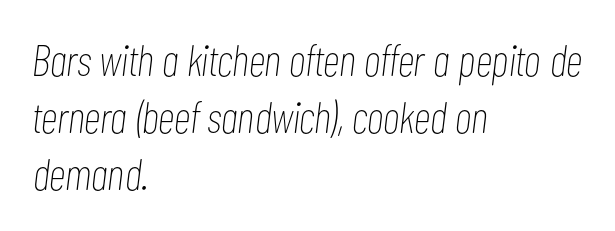
Looking at the ascenders, they clearly lean. Each letter keeps its own natural width here, so spacing adapts to shape. These lines are set flush left with a ragged right edge. In terms of letterspacing, this is plain default setting. Check the space under the baseline: it is left empty. How would I describe the line gaps? Plain and ordinary.
